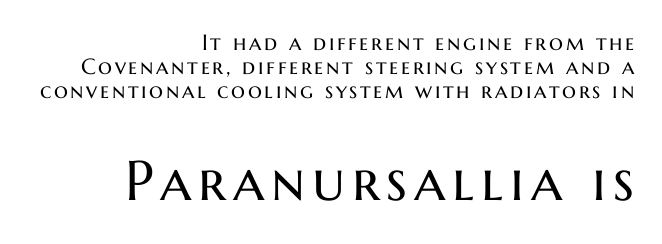
The axis of the letterforms is exactly vertical. Type style note: lacks serifs. The second block has been scaled up relative to the first. The letters advance in unequal steps, a hallmark of proportional type. This sample is right-justified, so line beginnings fall wherever the words allow.
